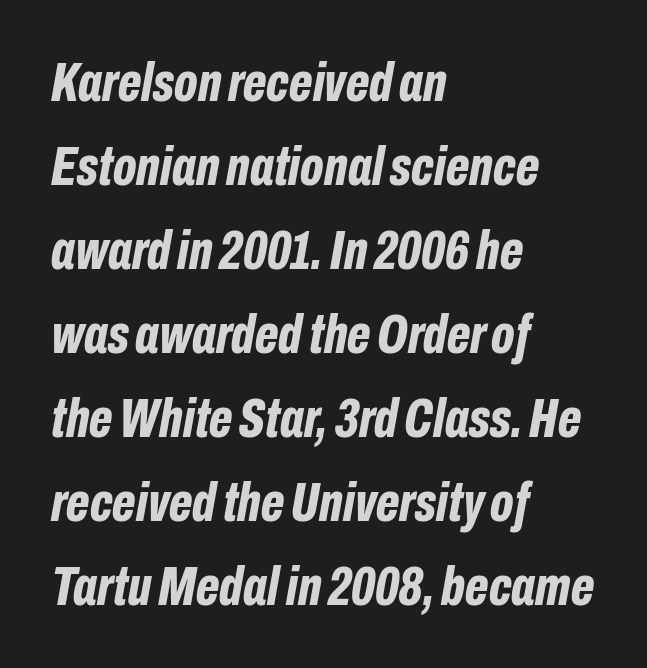
The image shows 56 px bold, condensed type, italic (leaning right); set left-aligned, normal line spacing (1.5x), normal letter spacing, not underlined; low stroke contrast and a medium x-height.
